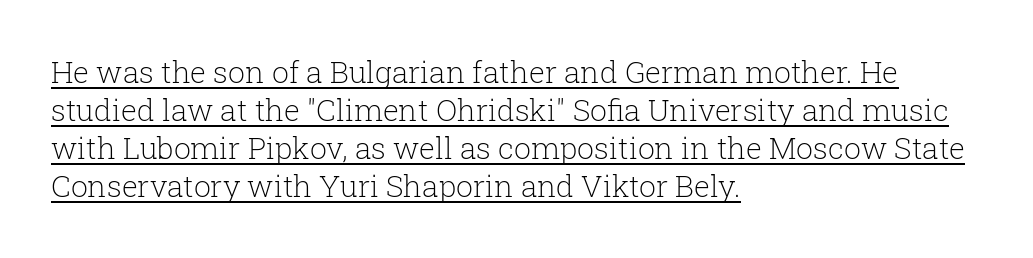
The image shows 30 px light serif type, upright; set left-aligned, normal line spacing (1.27x), normal letter spacing, underlined; low stroke contrast and a medium x-height.
